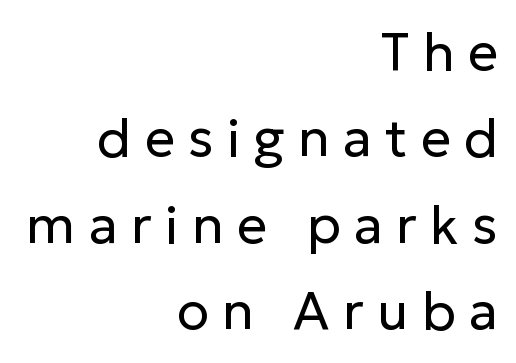
Honestly, the row spacing looks completely unremarkable. These lines were composed using upright roman letters. The zone under the glyphs is completely vacant. This sample uses a sans-serif face. Words appear elongated and porous because spacing is wide. Casual observation: everything's shoved over to the right.
